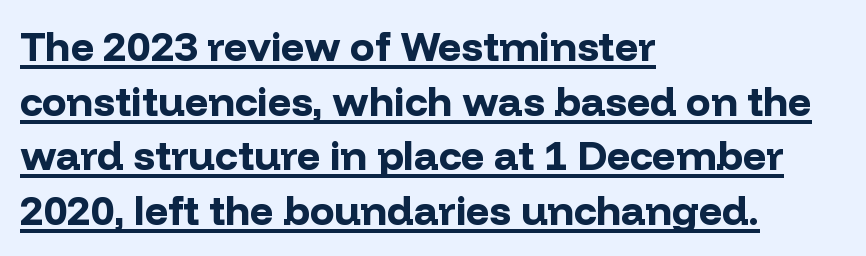
{"serif": "no", "italic": "no", "bold": "yes", "weight": "bold", "width": "normal", "stroke_contrast": "low", "x_height": "medium", "monospaced": "no", "underline": "yes", "align": "left", "line_spacing": "normal", "line_spacing_ratio": 1.33, "letter_spacing": "normal", "letter_spacing_em": 0.0, "glyph_px": 41}
